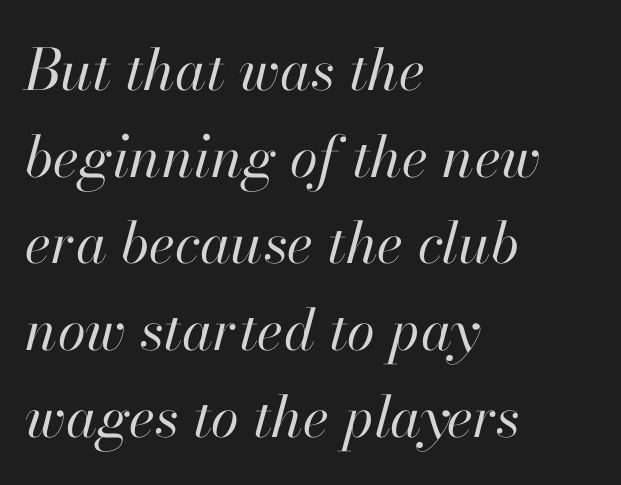
Q: Is the text bold? A: No.
Q: Is the text italic (slanted)? A: Yes, it leans right by about 13 degrees.
Q: Is the text underlined? A: No.
Q: How is the paragraph aligned? A: Left-aligned.
Q: Is the spacing between letters normal or unusually wide? A: Normal.
Q: Is the spacing between lines tight, normal or loose? A: Normal.
Q: Width (condensed, normal, or wide)? A: Normal.
Q: Stroke contrast? A: High.
Q: x-height? A: Small.
Q: Monospaced? A: No.
